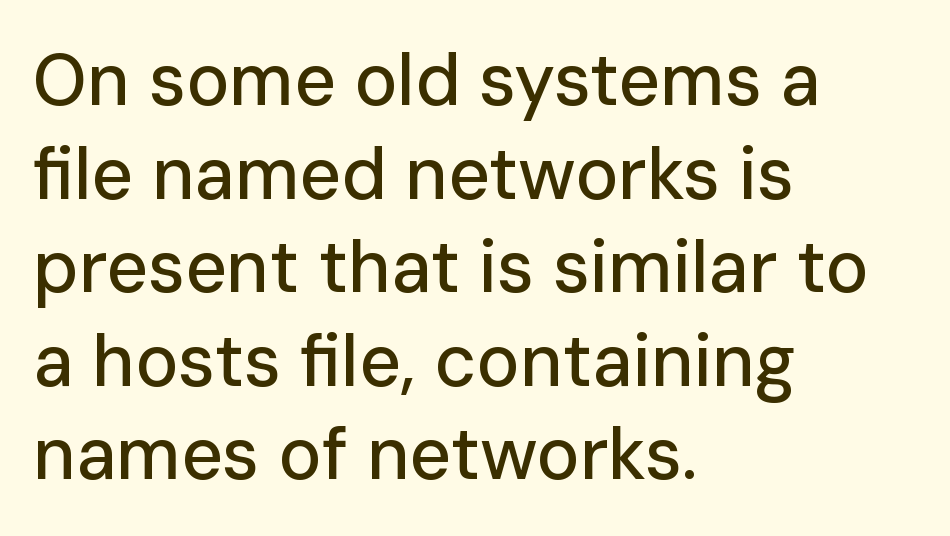
Reading down the column, the eye jumps a familiar distance to each next line. If you drew a ruler down the left edge, every line would touch it. Just letters on the line, the space beneath them empty. Is this a fixed-width face? No — the glyphs have proportional, varying widths.
